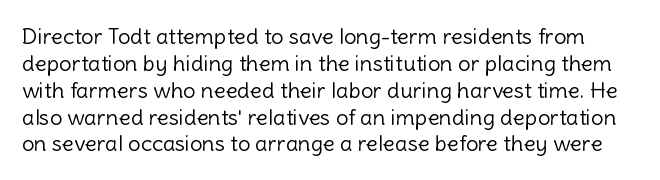
A quiet, ordinary-to-light weight characterises the typeface. A roman cut, with each character standing at attention. Default kerning and tracking; the words read as compact shapes. The string is rendered with underlining switched off.
